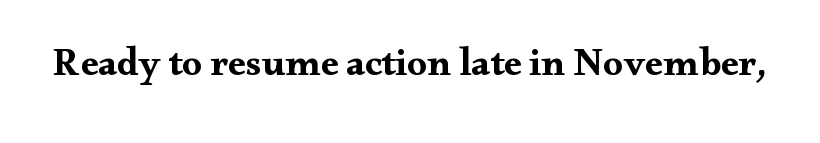
The image shows 39 px wide serif type, upright; set normal letter spacing, not underlined; medium stroke contrast and a small x-height.
